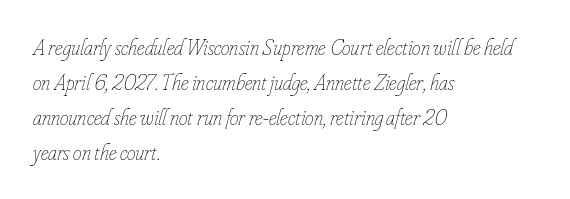
Q: Is the text bold? A: No.
Q: Is the text italic (slanted)? A: Yes, it leans right by about 16 degrees.
Q: Is the text underlined? A: No.
Q: How is the paragraph aligned? A: Left-aligned.
Q: Is the spacing between letters normal or unusually wide? A: Normal.
Q: Is the spacing between lines tight, normal or loose? A: Normal.
